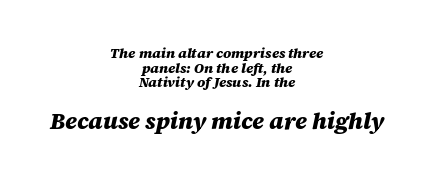
The image shows 23 px bold type, italic (leaning right); set centered, tight line spacing (1.04x), normal letter spacing, not underlined; the second (bottom) block is 1.64x larger.
